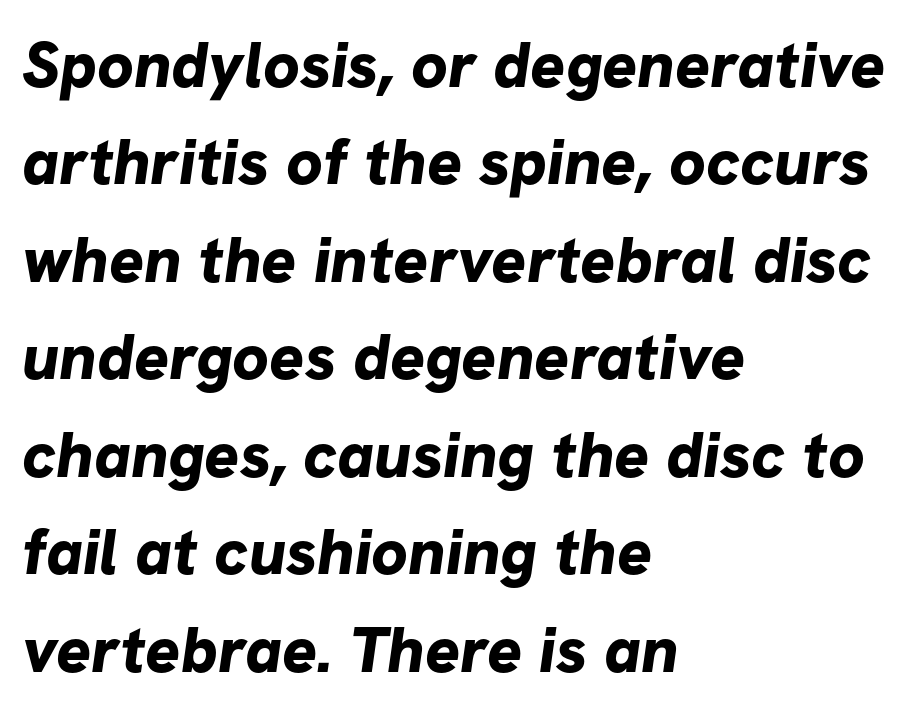
Q: Is the text bold? A: Yes.
Q: Is the typeface a serif or a sans-serif typeface? A: Sans-serif.
Q: Is the text underlined? A: No.
Q: How is the paragraph aligned? A: Left-aligned.
Q: Is the spacing between letters normal or unusually wide? A: Normal.
Q: Is the spacing between lines tight, normal or loose? A: Normal.
Q: Width (condensed, normal, or wide)? A: Normal.
Q: Stroke contrast? A: Low.
Q: x-height? A: Medium.
Q: Monospaced? A: No.
